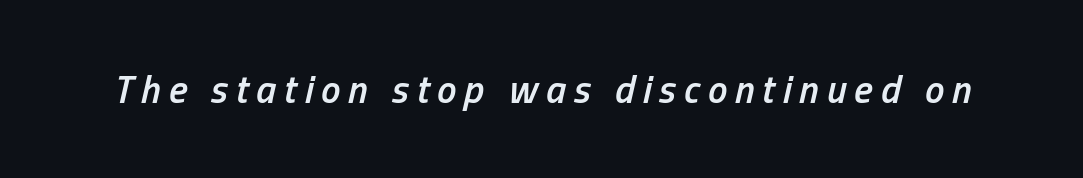
{"italic": "yes", "lean": "right", "slant_degrees": 13, "bold": "semi", "weight": "semibold", "width": "condensed", "stroke_contrast": "low", "x_height": "medium", "monospaced": "no", "underline": "no", "letter_spacing": "wide", "letter_spacing_em": 0.2, "glyph_px": 39}
